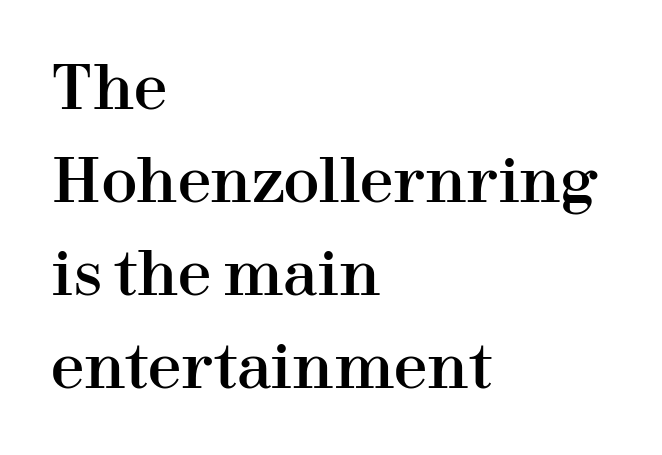
The image shows 60 px serif type, upright; set left-aligned, normal line spacing (1.55x), normal letter spacing, not underlined; high stroke contrast and a medium x-height.
